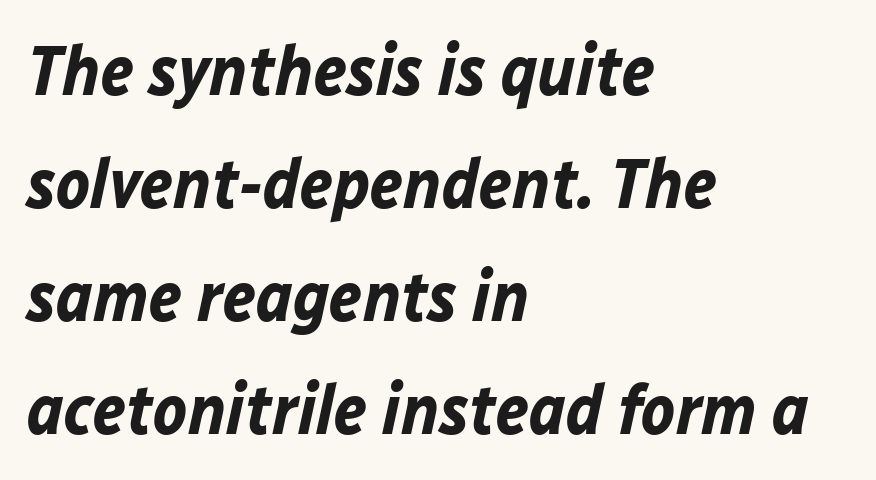
{"italic": "yes", "lean": "right", "slant_degrees": 12, "bold": "yes", "weight": "bold", "width": "normal", "stroke_contrast": "low", "x_height": "medium", "monospaced": "no", "underline": "no", "align": "left", "line_spacing": "normal", "line_spacing_ratio": 1.59, "letter_spacing": "normal", "letter_spacing_em": 0.0, "glyph_px": 71}
